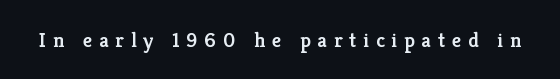
A semibold gives these letters moderate extra thickness, short of bold. The face used here is rendered with a markedly widened letterfit. Rule under the text: the space is simply empty. This is roman type, the default non-slanted kind.
